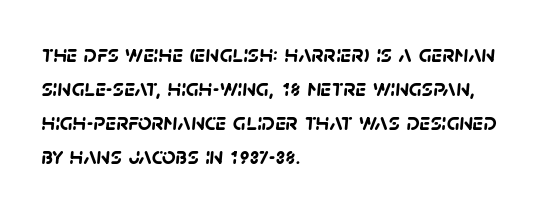
Q: Is the text bold? A: Yes.
Q: Is the text underlined? A: No.
Q: How is the paragraph aligned? A: Left-aligned.
Q: Is the spacing between letters normal or unusually wide? A: Normal.
Q: Is the spacing between lines tight, normal or loose? A: Normal.
